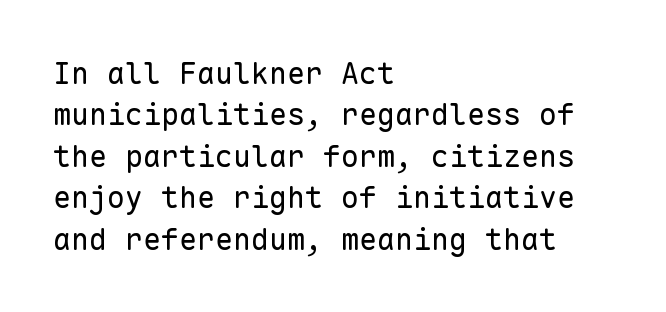
The image shows 30 px regular-weight sans-serif type, upright, monospaced; set left-aligned, normal line spacing (1.38x), normal letter spacing, not underlined; low stroke contrast and a medium x-height.
